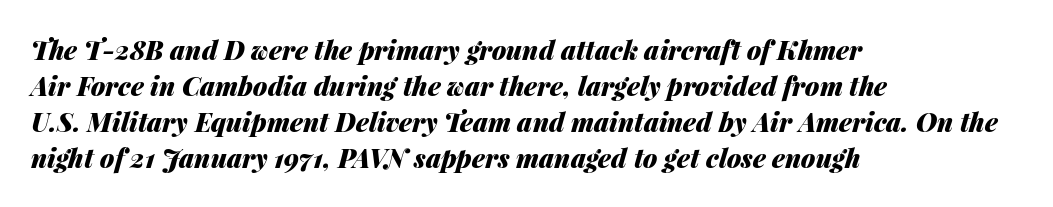
{"italic": "yes", "lean": "right", "slant_degrees": 14, "bold": "yes", "underline": "no", "align": "left", "line_spacing": "normal", "line_spacing_ratio": 1.39, "letter_spacing": "normal", "letter_spacing_em": 0.0, "glyph_px": 26}
